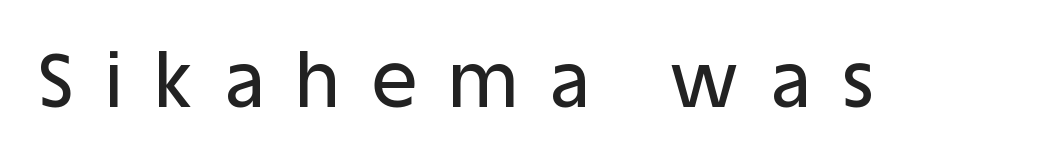
Q: Is the text italic (slanted)? A: No, it is upright.
Q: Is the typeface a serif or a sans-serif typeface? A: Sans-serif.
Q: Is the text underlined? A: No.
Q: Is the spacing between letters normal or unusually wide? A: Unusually wide.
Q: Width (condensed, normal, or wide)? A: Normal.
Q: Stroke contrast? A: Low.
Q: x-height? A: Large.
Q: Monospaced? A: No.
